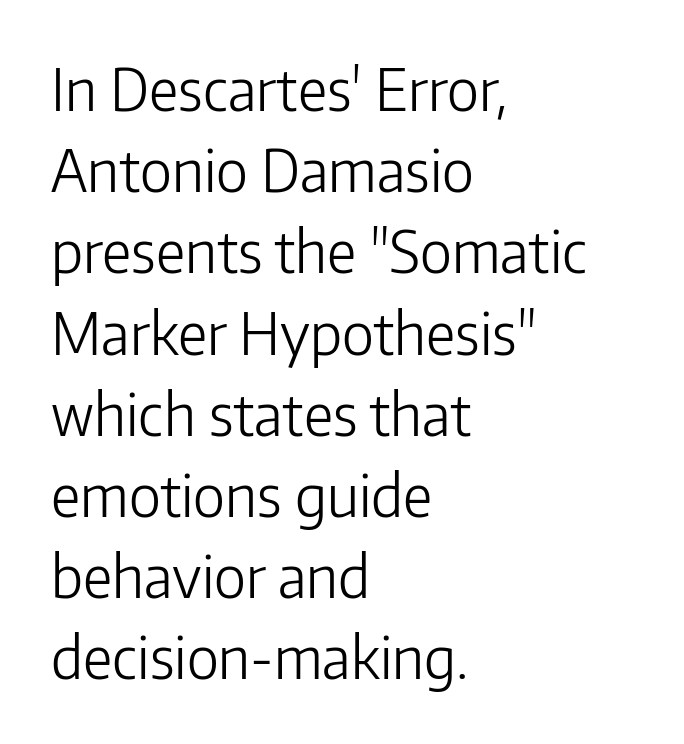
The image shows 58 px light sans-serif type, upright; set left-aligned, normal line spacing (1.4x), normal letter spacing, not underlined; low stroke contrast and a medium x-height.
